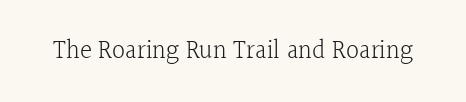
{"italic": "no", "bold": "no", "underline": "no", "letter_spacing": "normal", "letter_spacing_em": 0.0, "glyph_px": 26}
